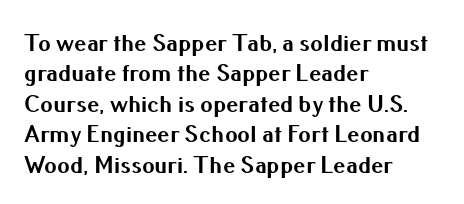
The image shows 25 px bold type, upright; set left-aligned, line spacing 1.22x, normal letter spacing, not underlined.
